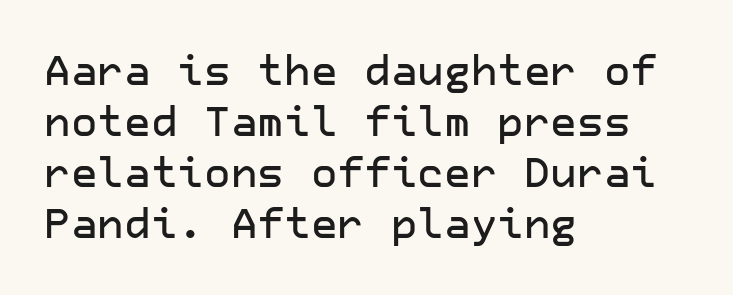
The space beneath each line is pristine and unruled. Vertical strokes here are truly vertical. Look at the tracking — it's just the regular setting, nothing added. The text was rendered using a sans face with plain stroke endings. Casual observation: everything's shoved over to the left.
